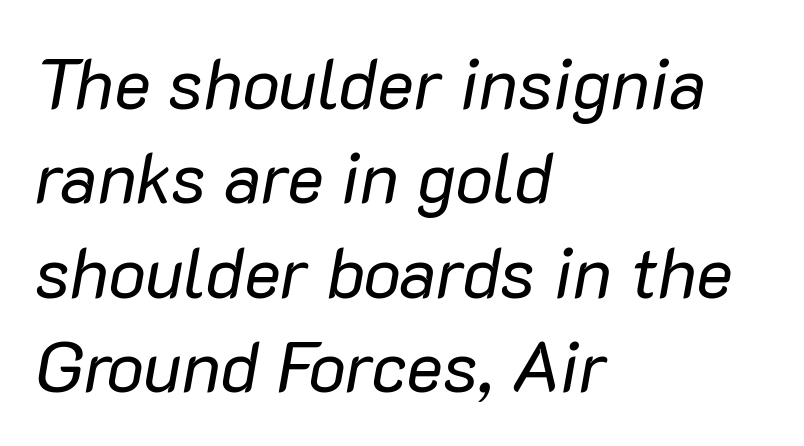
The rag falls on the right side of this text block. These lines keep a tight, regular rhythm from letter to letter. Clear beneath every line of the passage. The face looks like a standard text weight, possibly lighter. The vertical gap from one line to the next is medium.
